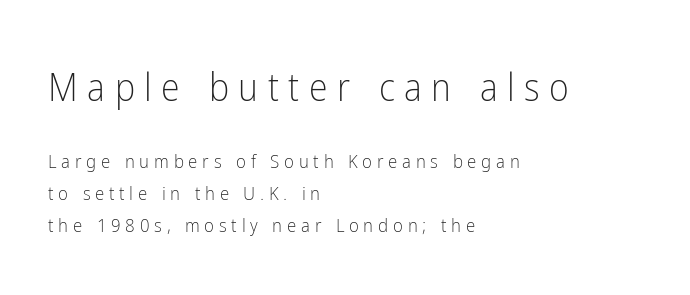
The image shows 38 px light, condensed sans-serif type, upright; set left-aligned, normal line spacing (1.66x), unusually wide letter spacing (+0.25 em), not underlined; the first (top) block is 2.0x larger; low stroke contrast and a medium x-height.
